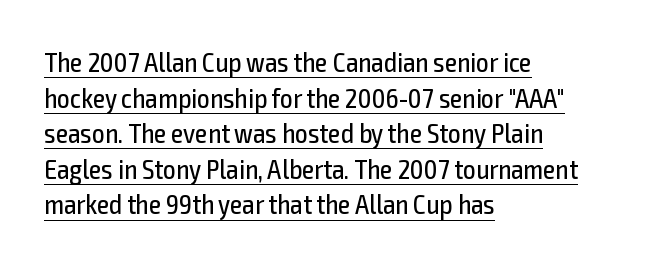
Q: Is the text bold? A: No.
Q: Is the text italic (slanted)? A: No, it is upright.
Q: Is the typeface a serif or a sans-serif typeface? A: Sans-serif.
Q: Is the text underlined? A: Yes.
Q: How is the paragraph aligned? A: Left-aligned.
Q: Is the spacing between letters normal or unusually wide? A: Normal.
Q: Is the spacing between lines tight, normal or loose? A: Normal.
Q: Width (condensed, normal, or wide)? A: Condensed.
Q: x-height? A: Medium.
Q: Monospaced? A: No.
